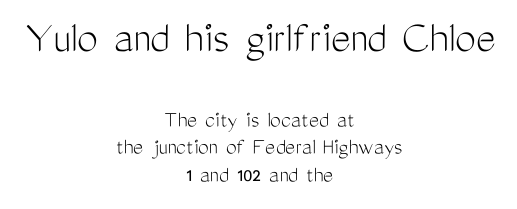
{"serif": "no", "italic": "no", "bold": "no", "weight": "light", "width": "condensed", "stroke_contrast": "medium", "x_height": "medium", "monospaced": "no", "underline": "no", "align": "center", "line_spacing": "tight", "line_spacing_ratio": 1.15, "letter_spacing": "normal", "letter_spacing_em": 0.0, "larger_block": "first", "size_ratio": 1.96, "glyph_px": 47}
